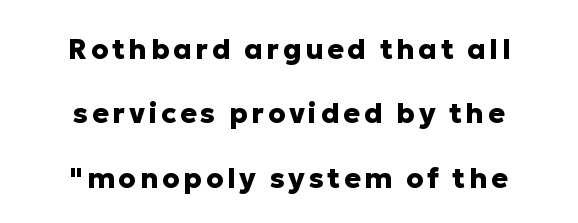
The image shows 28 px heavy sans-serif type, upright; set centered, loose line spacing (2.3x), not underlined; low stroke contrast and a medium x-height.
